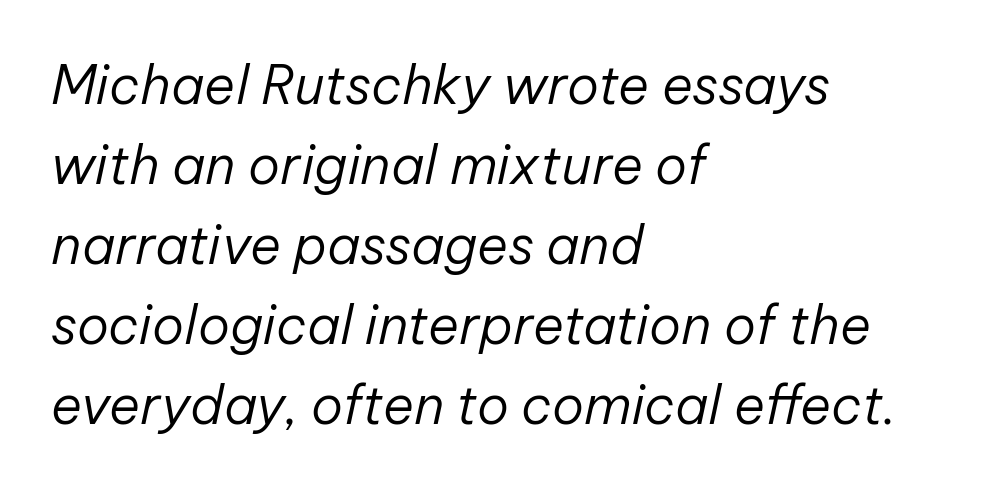
The image shows 53 px regular-weight type, italic (leaning right); set left-aligned, normal line spacing (1.51x), normal letter spacing, not underlined; low stroke contrast and a medium x-height.
